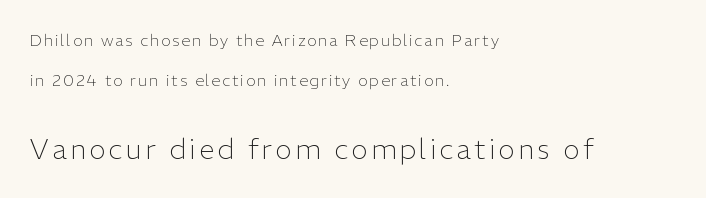
The rendering enlarges the type as you move from the upper chunk to the lower. The letters stand upright; this is a roman face. Quick note: underline off. Classification — sans serif. No extra ink here — the face is not bold.
